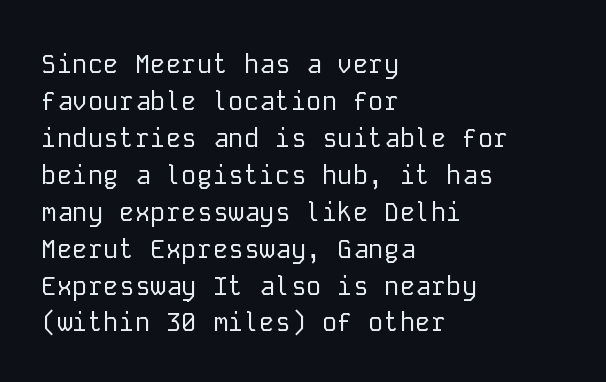
The image shows 26 px text type, upright; set left-aligned, normal line spacing (1.42x), normal letter spacing, not underlined.
